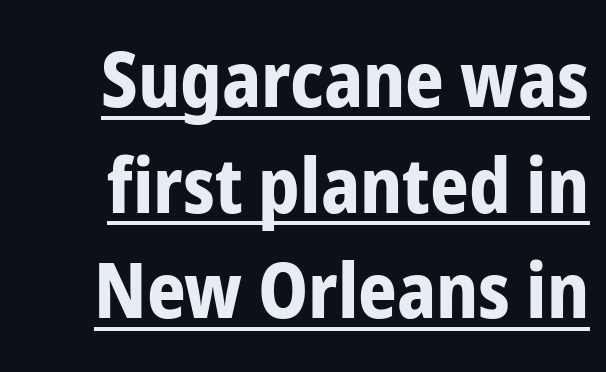
{"serif": "no", "italic": "no", "bold": "yes", "weight": "bold", "width": "condensed", "stroke_contrast": "low", "x_height": "medium", "monospaced": "no", "underline": "yes", "line_spacing": "normal", "line_spacing_ratio": 1.39, "letter_spacing": "normal", "letter_spacing_em": 0.0, "glyph_px": 76}
